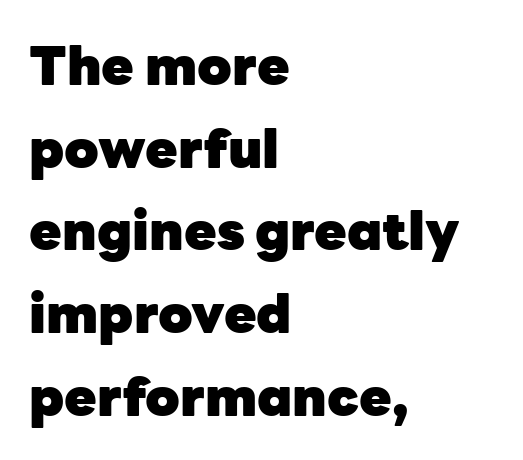
{"serif": "no", "italic": "no", "bold": "yes", "weight": "heavy", "width": "normal", "stroke_contrast": "low", "x_height": "medium", "monospaced": "no", "underline": "no", "align": "left", "line_spacing": "normal", "line_spacing_ratio": 1.56, "letter_spacing": "normal", "letter_spacing_em": 0.0, "glyph_px": 53}
